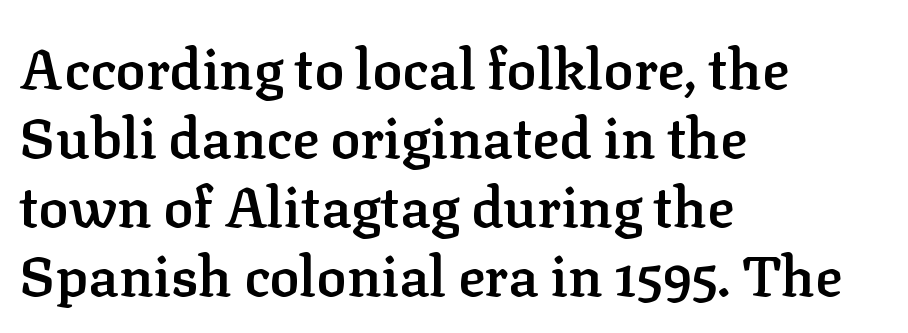
{"serif": "yes", "italic": "no", "bold": "semi", "weight": "semibold", "width": "normal", "stroke_contrast": "low", "x_height": "medium", "monospaced": "no", "underline": "no", "align": "left", "line_spacing_ratio": 1.23, "letter_spacing": "normal", "letter_spacing_em": 0.0, "glyph_px": 56}
